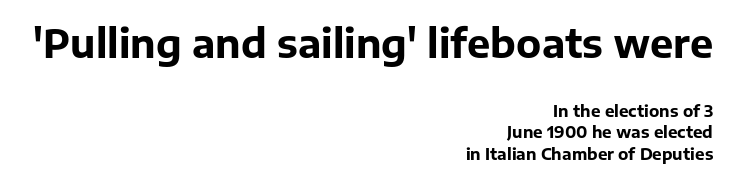
The image shows 39 px bold sans-serif type, upright; set right-aligned, normal line spacing (1.33x), normal letter spacing, not underlined; the first (top) block is 2.44x larger; low stroke contrast and a medium x-height.
